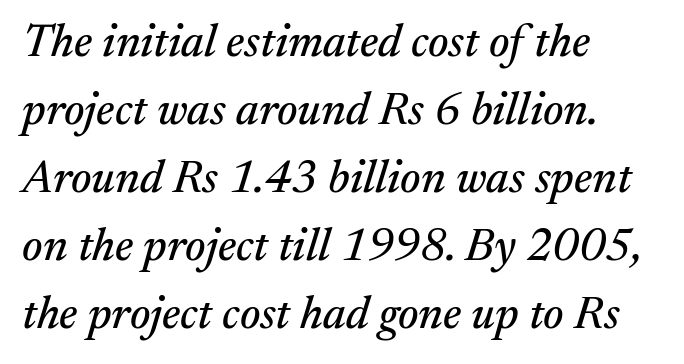
You could not count columns in this text — the font is proportionally spaced. You can tell it's italic because the verticals aren't actually vertical. Each line starts at the same left margin while the right side varies. The designer left line spacing at the default.
